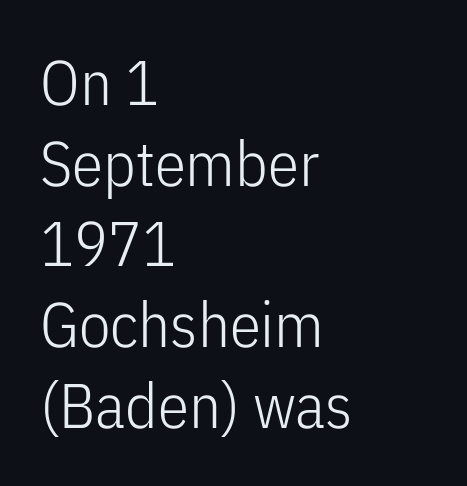
This sample has the flowing, uneven cadence of proportional lettering. Which margin do the lines hug? The left one — the right edge is uneven. Words float on clear page, feet unadorned. The lettering stays uniformly vertical, giving the passage a roman look. Classification — sans serif.
